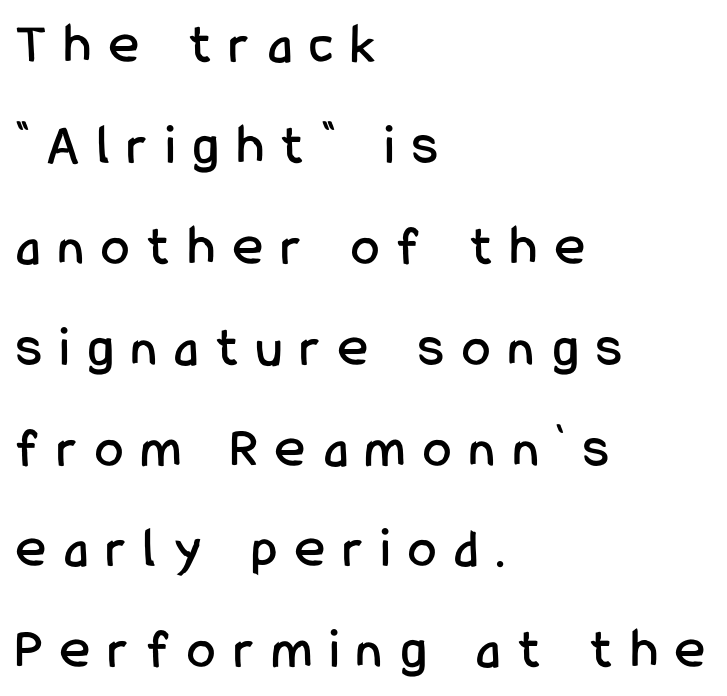
Q: Is the text italic (slanted)? A: No, it is upright.
Q: Is the typeface a serif or a sans-serif typeface? A: Sans-serif.
Q: Is the text underlined? A: No.
Q: How is the paragraph aligned? A: Left-aligned.
Q: Is the spacing between letters normal or unusually wide? A: Unusually wide.
Q: Width (condensed, normal, or wide)? A: Condensed.
Q: Stroke contrast? A: Low.
Q: x-height? A: Medium.
Q: Monospaced? A: No.
